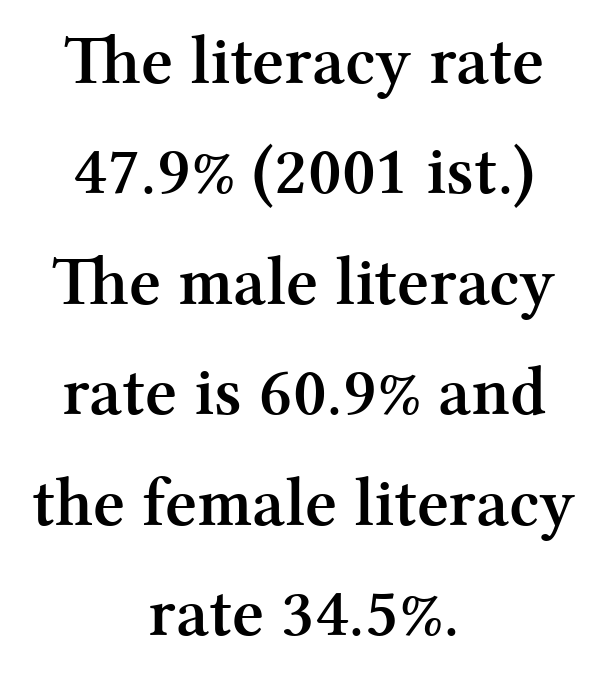
Varying glyph widths throughout — classic text-font behaviour. The line-height multiplier appears to be the usual default. The font family rendered here belongs to the serif group. The whitespace from short lines is split evenly between both sides. Characters follow at the spacing the type designer built in.
